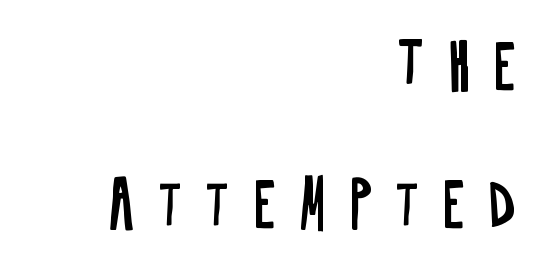
The image shows 62 px regular-weight, condensed sans-serif type, upright; set right-aligned, loose line spacing (2.22x), unusually wide letter spacing (+0.36 em), not underlined; low stroke contrast and a large x-height.
